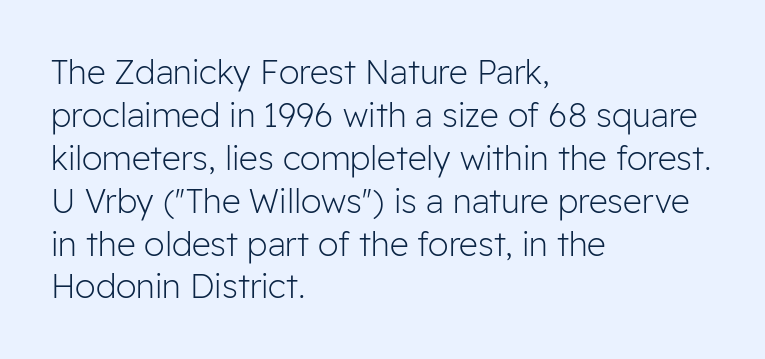
Q: Is the text bold? A: No.
Q: Is the text italic (slanted)? A: No, it is upright.
Q: Is the typeface a serif or a sans-serif typeface? A: Sans-serif.
Q: Is the text underlined? A: No.
Q: How is the paragraph aligned? A: Left-aligned.
Q: Is the spacing between letters normal or unusually wide? A: Normal.
Q: Is the spacing between lines tight, normal or loose? A: Normal.
Q: Width (condensed, normal, or wide)? A: Normal.
Q: Stroke contrast? A: Low.
Q: x-height? A: Medium.
Q: Monospaced? A: No.
